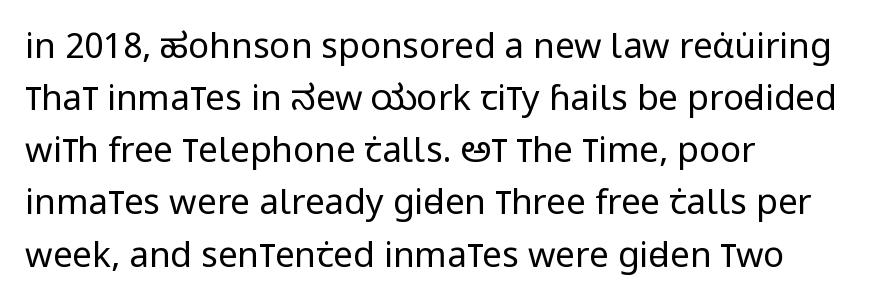
Q: Is the text bold? A: No.
Q: Is the text italic (slanted)? A: No, it is upright.
Q: Is the typeface a serif or a sans-serif typeface? A: Sans-serif.
Q: Is the text underlined? A: No.
Q: How is the paragraph aligned? A: Left-aligned.
Q: Is the spacing between letters normal or unusually wide? A: Normal.
Q: Is the spacing between lines tight, normal or loose? A: Normal.
Q: Width (condensed, normal, or wide)? A: Condensed.
Q: Stroke contrast? A: Low.
Q: x-height? A: Large.
Q: Monospaced? A: No.
